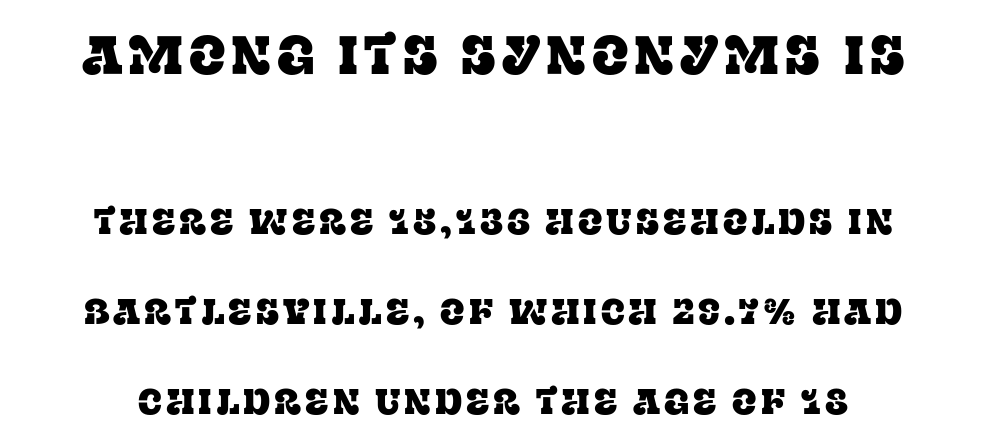
The image shows 54 px serif type, upright; set centered, loose line spacing (2.5x), not underlined; the first (top) block is 1.5x larger; low stroke contrast and a large x-height.
